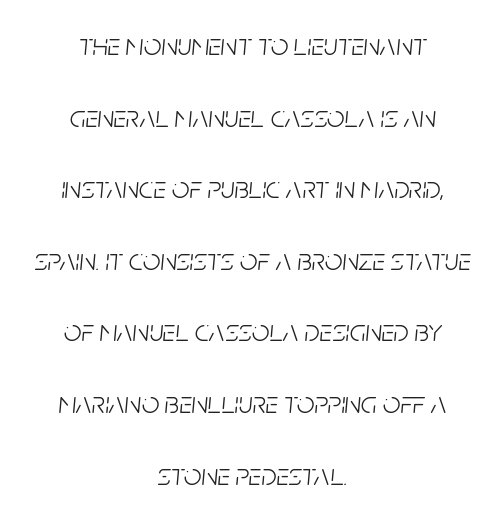
{"italic": "yes", "lean": "right", "slant_degrees": 5, "bold": "no", "weight": "light", "width": "condensed", "stroke_contrast": "low", "x_height": "large", "monospaced": "no", "underline": "no", "align": "center", "line_spacing": "loose", "line_spacing_ratio": 2.31, "letter_spacing": "normal", "letter_spacing_em": 0.0, "glyph_px": 31}
